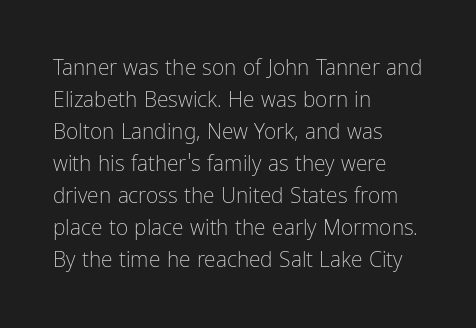
Vertical strokes here are truly vertical. The paragraph has a hard left edge and a soft right edge. The rendering uses a moderate line-height, typical for paragraphs. The cut favours lightness, reaching ordinary text weight at its darkest.
